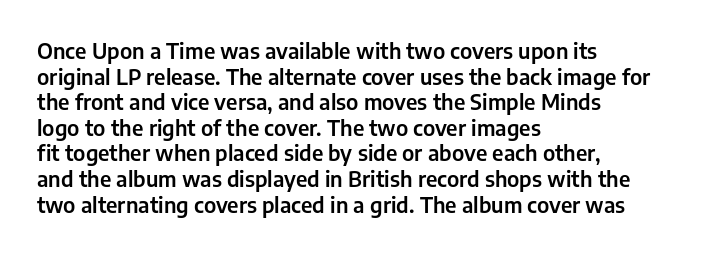
Q: Is the text italic (slanted)? A: No, it is upright.
Q: Is the text underlined? A: No.
Q: How is the paragraph aligned? A: Left-aligned.
Q: Is the spacing between letters normal or unusually wide? A: Normal.
